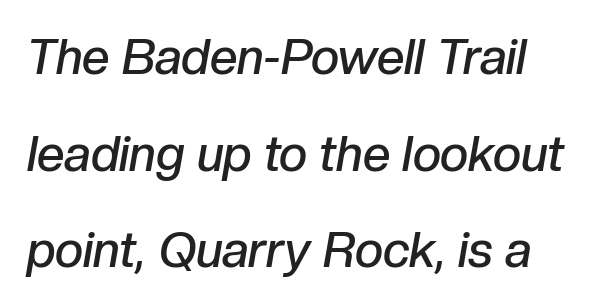
The image shows 49 px semibold type, italic (leaning right); set left-aligned, loose line spacing (1.97x), normal letter spacing, not underlined; low stroke contrast and a medium x-height.
